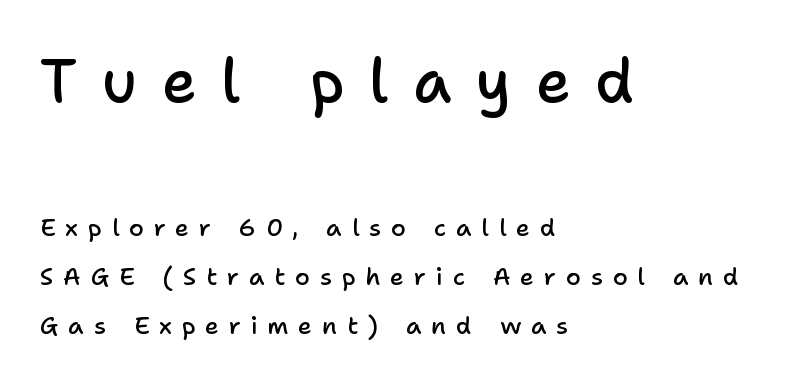
Here the designer chose a conventional face with non-uniform glyph widths. Each new line begins a long way beneath the previous one. Spacing between characters has been opened up far beyond the box default. What weight is shown? A semibold, between regular and bold. In this sample the first text group is rendered at the bigger scale.
